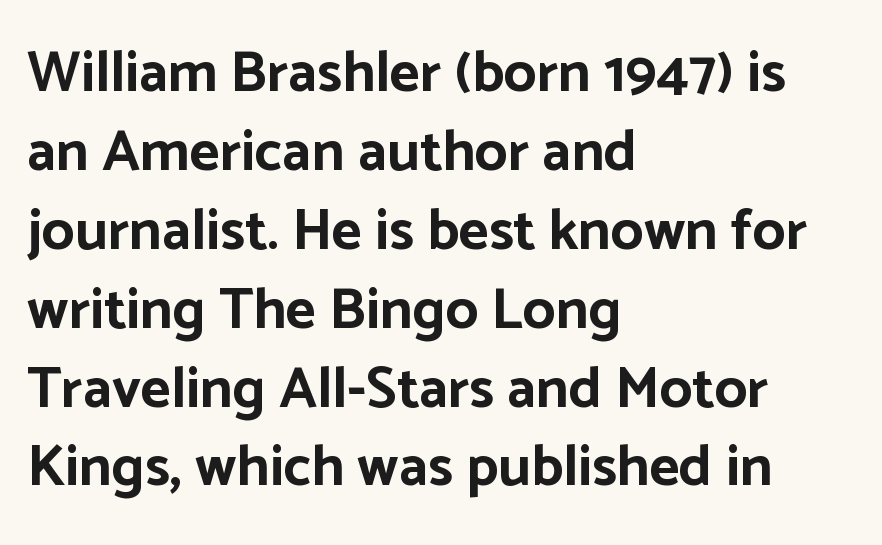
Q: Is the text bold? A: Yes.
Q: Is the text italic (slanted)? A: No, it is upright.
Q: Is the typeface a serif or a sans-serif typeface? A: Sans-serif.
Q: Is the text underlined? A: No.
Q: How is the paragraph aligned? A: Left-aligned.
Q: Is the spacing between letters normal or unusually wide? A: Normal.
Q: Is the spacing between lines tight, normal or loose? A: Normal.
Q: Width (condensed, normal, or wide)? A: Normal.
Q: Stroke contrast? A: Low.
Q: x-height? A: Medium.
Q: Monospaced? A: No.
